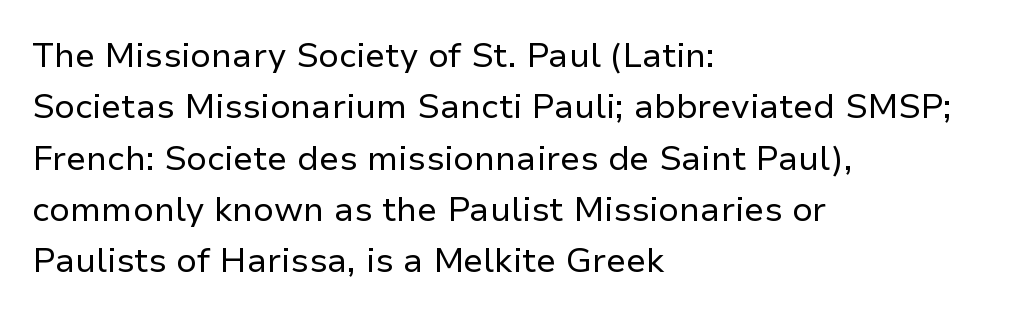
The image shows 34 px regular-weight sans-serif type, upright; set left-aligned, normal line spacing (1.51x), normal letter spacing, not underlined; low stroke contrast and a medium x-height.
